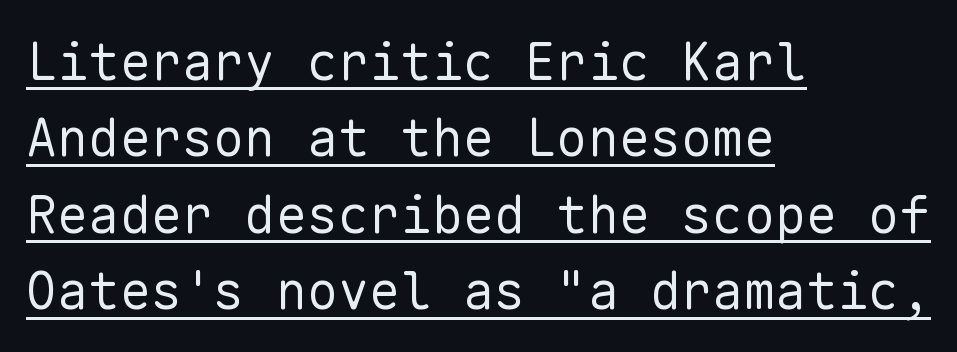
The letterforms sit shoulder to shoulder at normal distance. The face used here is a sans, in the tradition of grotesques and geometrics. Reading down the column, the eye jumps a familiar distance to each next line. Characters remain perfectly vertical along every line. Counters stay open thanks to moderate or lighter strokes.
